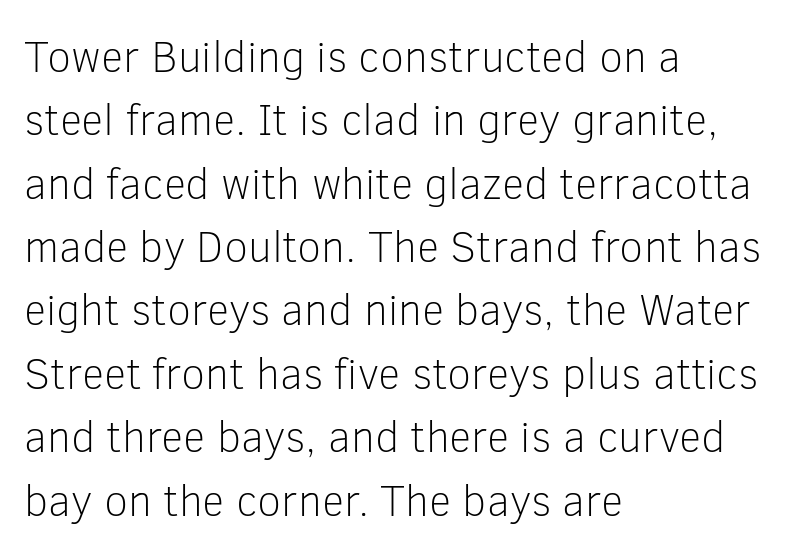
{"serif": "no", "italic": "no", "bold": "no", "weight": "light", "width": "normal", "stroke_contrast": "low", "x_height": "medium", "monospaced": "no", "underline": "no", "align": "left", "line_spacing": "normal", "line_spacing_ratio": 1.44, "letter_spacing": "normal", "letter_spacing_em": 0.0, "glyph_px": 44}
